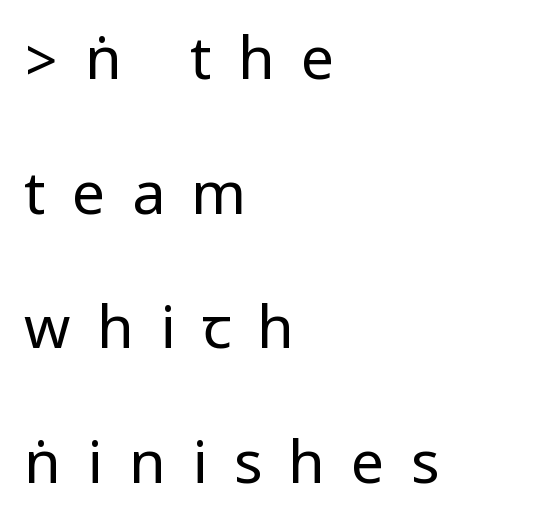
{"serif": "no", "italic": "no", "bold": "no", "weight": "regular", "width": "condensed", "stroke_contrast": "low", "underline": "no", "align": "left", "line_spacing": "loose", "line_spacing_ratio": 2.28, "letter_spacing": "wide", "letter_spacing_em": 0.45, "glyph_px": 59}
